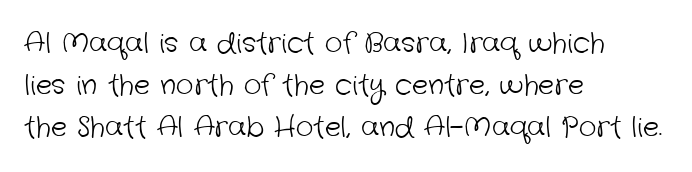
{"bold": "no", "underline": "no", "align": "left", "line_spacing": "normal", "line_spacing_ratio": 1.55, "letter_spacing": "normal", "letter_spacing_em": 0.0, "glyph_px": 27}
